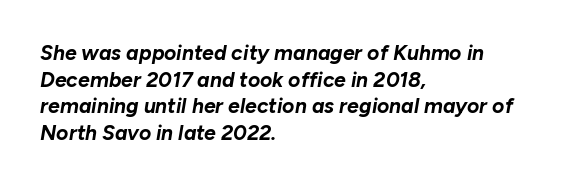
Q: Is the text bold? A: Yes.
Q: Is the text italic (slanted)? A: Yes, it leans right by about 10 degrees.
Q: Is the text underlined? A: No.
Q: How is the paragraph aligned? A: Left-aligned.
Q: Is the spacing between letters normal or unusually wide? A: Normal.
Q: Is the spacing between lines tight, normal or loose? A: Normal.
